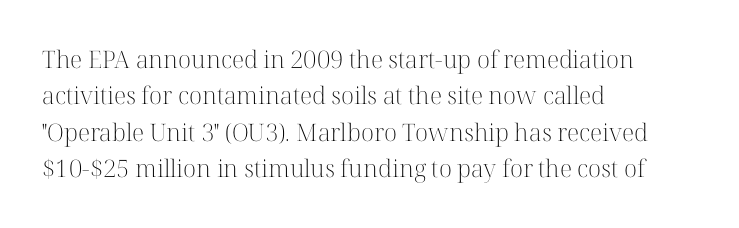
Q: Is the text bold? A: No.
Q: Is the text italic (slanted)? A: No, it is upright.
Q: Is the text underlined? A: No.
Q: How is the paragraph aligned? A: Left-aligned.
Q: Is the spacing between letters normal or unusually wide? A: Normal.
Q: Is the spacing between lines tight, normal or loose? A: Normal.
